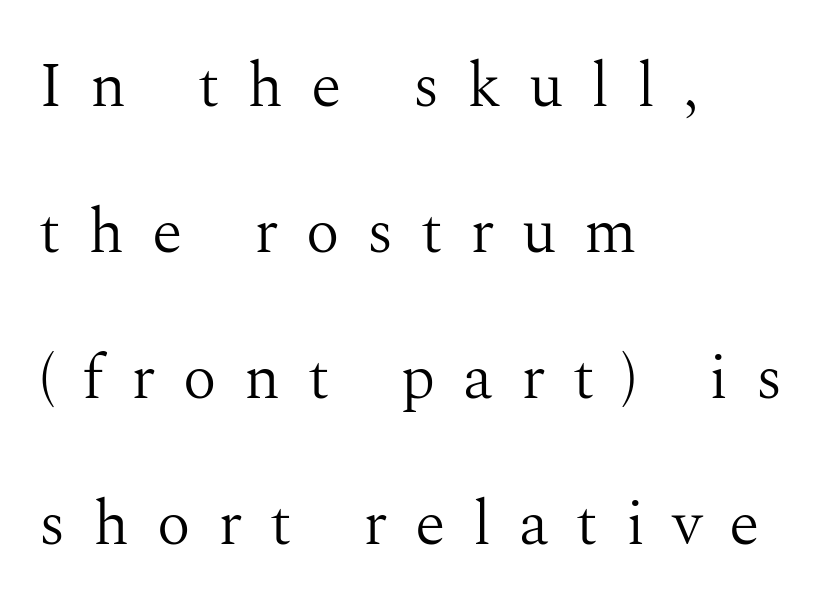
{"serif": "yes", "italic": "no", "bold": "no", "weight": "light", "width": "normal", "stroke_contrast": "medium", "x_height": "medium", "monospaced": "no", "underline": "no", "align": "left", "line_spacing": "loose", "line_spacing_ratio": 2.32, "letter_spacing": "wide", "letter_spacing_em": 0.44, "glyph_px": 63}
